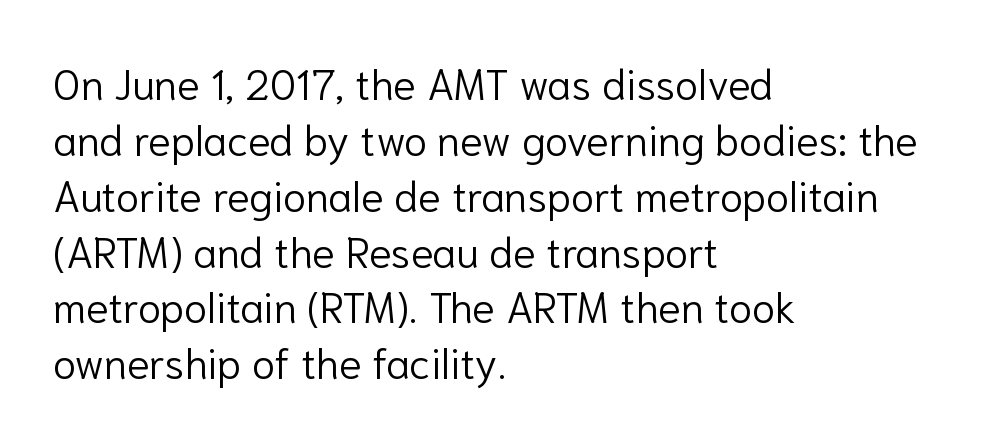
{"serif": "no", "italic": "no", "bold": "no", "weight": "light", "width": "normal", "stroke_contrast": "low", "x_height": "medium", "monospaced": "no", "underline": "no", "align": "left", "line_spacing": "normal", "line_spacing_ratio": 1.33, "letter_spacing": "normal", "letter_spacing_em": 0.0, "glyph_px": 42}
